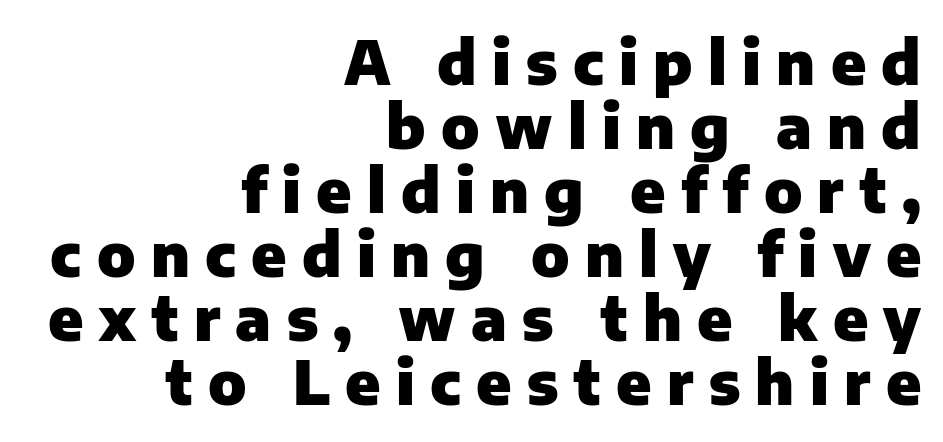
The image shows 61 px heavy sans-serif type, upright; set right-aligned, tight line spacing (1.05x), unusually wide letter spacing (+0.25 em), not underlined; low stroke contrast and a medium x-height.
